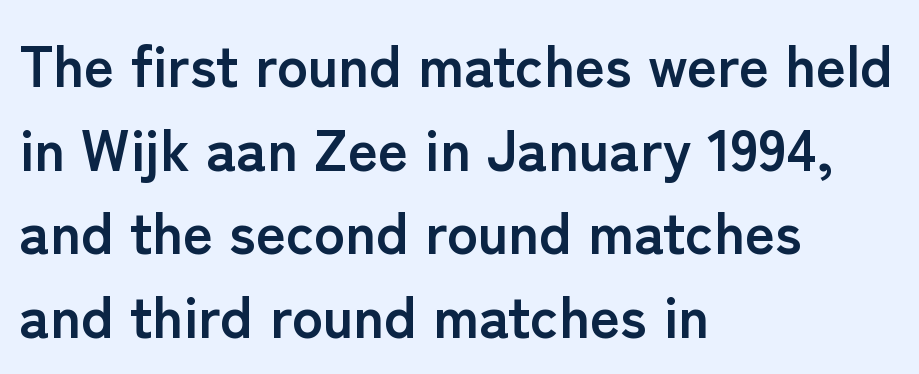
The image shows 58 px semibold sans-serif type, upright; set left-aligned, normal line spacing (1.44x), normal letter spacing, not underlined; low stroke contrast and a medium x-height.
